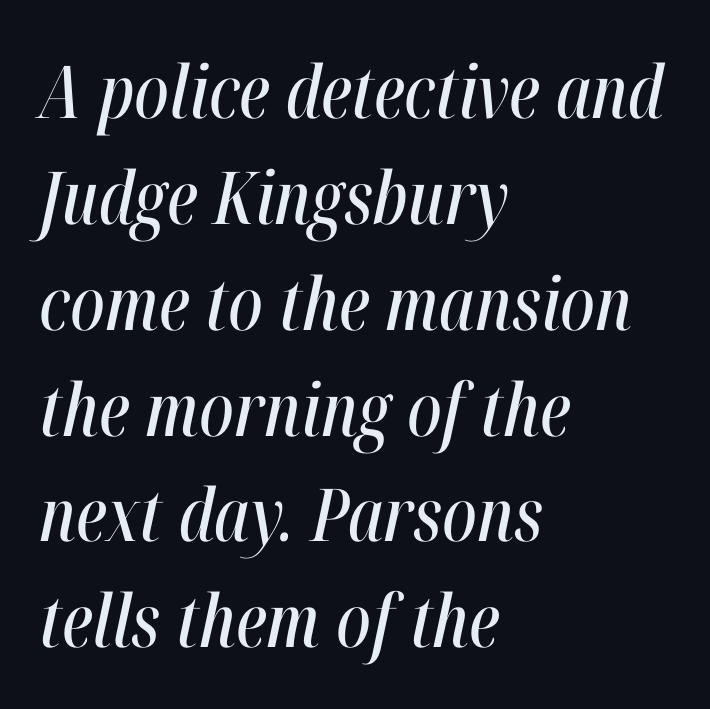
Here the designer chose a conventional face with non-uniform glyph widths. Where is the straight margin? On the left. The gaps between neighbouring characters are ordinary and unremarkable. Honestly, the row spacing looks completely unremarkable. Anything drawn beneath the words? Only blank space. When letters slant like this, we call the style italic.
